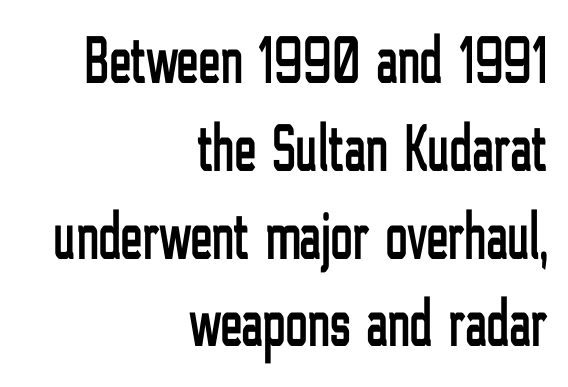
Q: Is the text italic (slanted)? A: No, it is upright.
Q: Is the typeface a serif or a sans-serif typeface? A: Sans-serif.
Q: Is the text underlined? A: No.
Q: How is the paragraph aligned? A: Right-aligned.
Q: Is the spacing between letters normal or unusually wide? A: Normal.
Q: Is the spacing between lines tight, normal or loose? A: Normal.
Q: Width (condensed, normal, or wide)? A: Condensed.
Q: Stroke contrast? A: Low.
Q: x-height? A: Medium.
Q: Monospaced? A: No.
